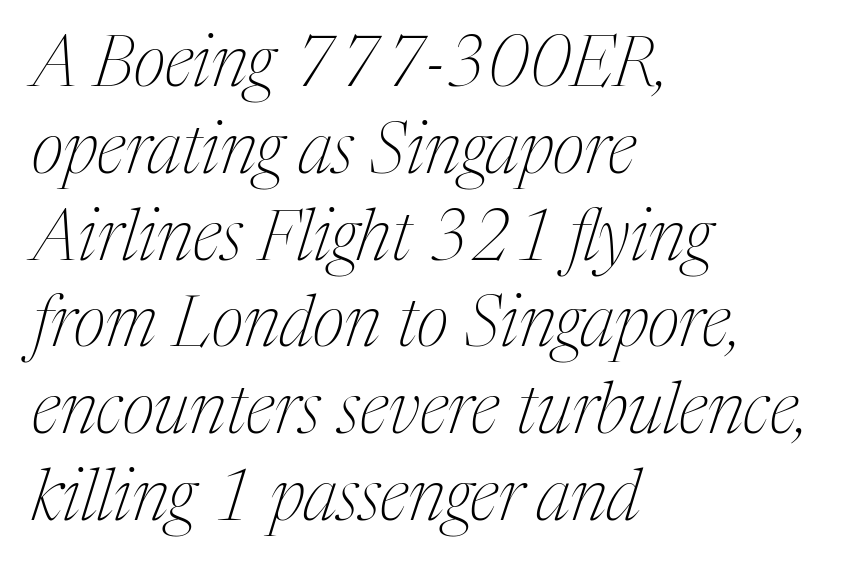
Visually the block forms a straight wall on the left and a jagged coastline on the right. This sample uses plain, unmodified letter spacing. No heavy texture on the line: the type isn't bold. In terms of posture, this sample is oblique. Looks like regular typesetting: each glyph gets only the width it needs. Regarding serifs, this sample has them.
